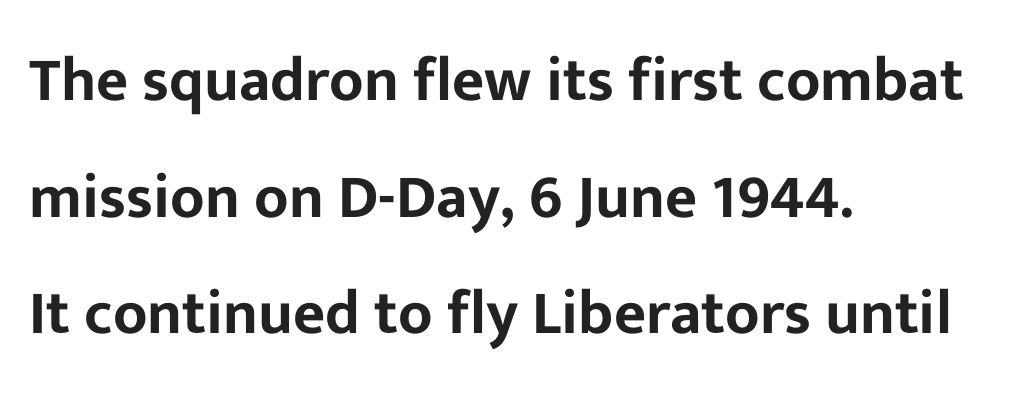
{"serif": "no", "italic": "no", "width": "normal", "stroke_contrast": "low", "x_height": "medium", "monospaced": "no", "underline": "no", "align": "left", "line_spacing_ratio": 1.88, "letter_spacing": "normal", "letter_spacing_em": 0.0, "glyph_px": 62}
